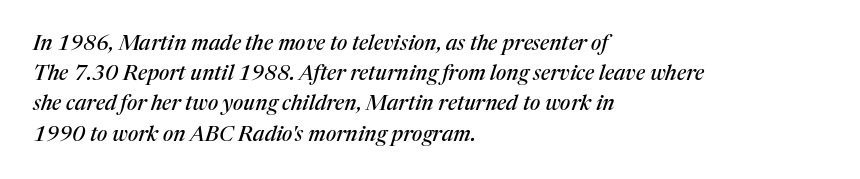
Q: Is the text italic (slanted)? A: Yes, it leans right by about 17 degrees.
Q: Is the text underlined? A: No.
Q: How is the paragraph aligned? A: Left-aligned.
Q: Is the spacing between letters normal or unusually wide? A: Normal.
Q: Is the spacing between lines tight, normal or loose? A: Normal.
